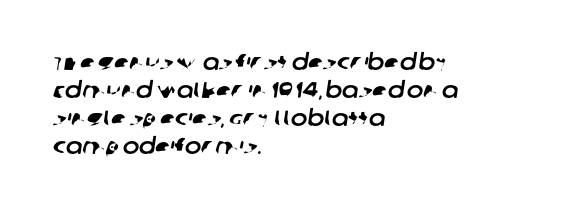
How are the letters spaced? Ordinarily, with no added tracking. The paragraph shown leans on its left margin. The vertical gap from one line to the next is medium. Just letters on the line, the space beneath them empty.
